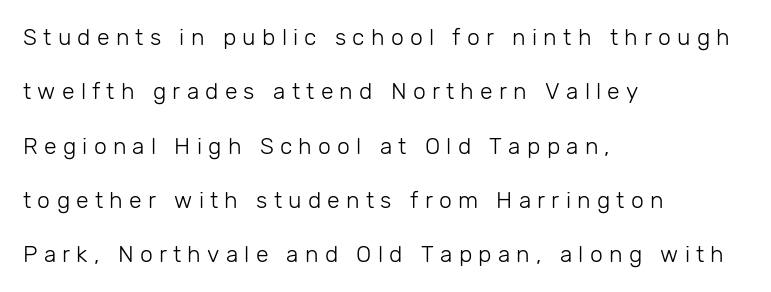
{"italic": "no", "bold": "no", "underline": "no", "align": "left", "line_spacing": "loose", "line_spacing_ratio": 2.36, "letter_spacing": "wide", "letter_spacing_em": 0.27, "glyph_px": 23}
